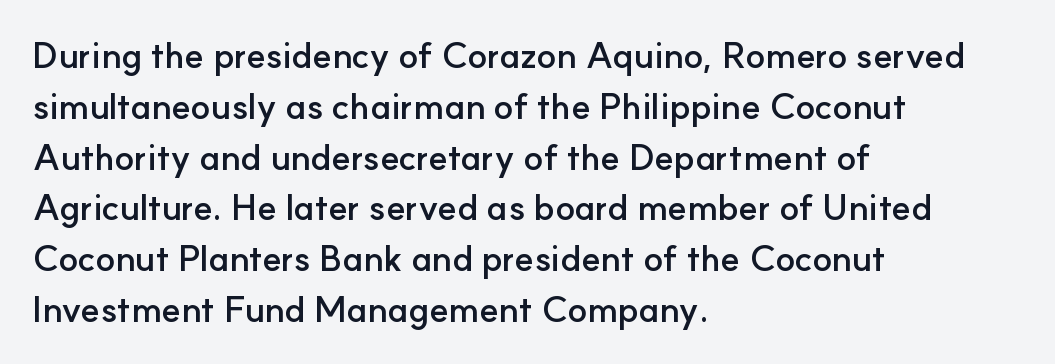
Nope, no serifs anywhere on these letters. Does the lettering tilt? It doesn't — this is upright. Beneath every word, the page is bare. As a designer I'd log this as weight 700, bold. In terms of leading, this rendering sits right in the middle. The horizontal fit of the characters is conventional and even.
